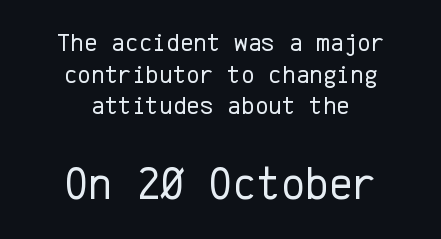
The image shows 46 px regular-weight sans-serif type, upright, monospaced; set centered, line spacing 1.22x, normal letter spacing, not underlined; the second (bottom) block is 1.77x larger; low stroke contrast and a medium x-height.
